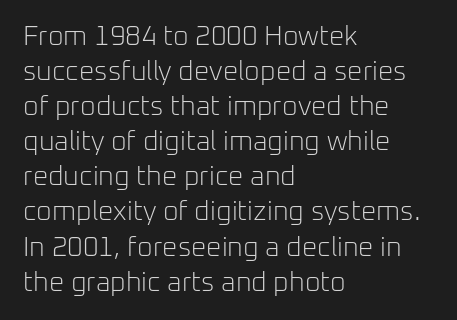
The image shows 27 px text type, upright; set left-aligned, normal line spacing (1.3x), normal letter spacing, not underlined.
